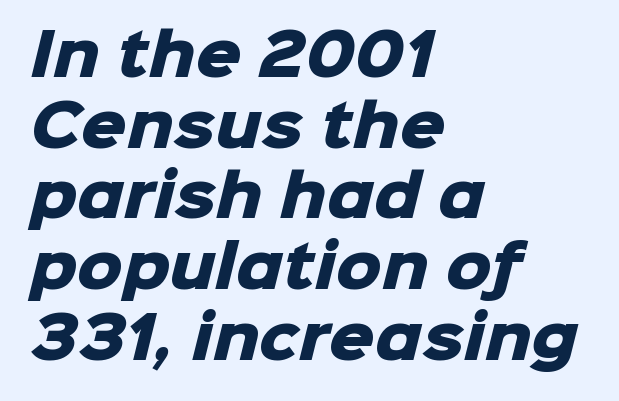
{"serif": "no", "bold": "yes", "weight": "heavy", "width": "normal", "stroke_contrast": "low", "x_height": "medium", "monospaced": "no", "underline": "no", "align": "left", "line_spacing_ratio": 1.24, "letter_spacing": "normal", "letter_spacing_em": 0.0, "glyph_px": 57}
